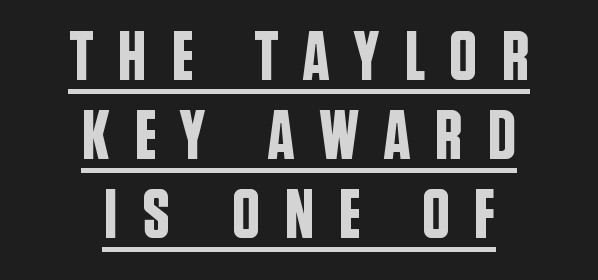
Students, note that the glyphs here are deliberately spaced far apart. Is there much room between lines? No — they nearly touch. The face used here is proportionally spaced, like ordinary book or web type. Honestly, the underline is the first thing you notice here.
